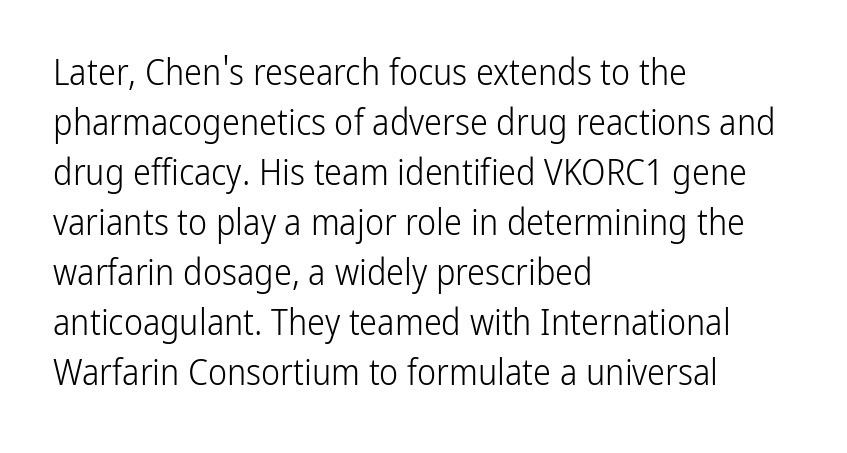
Q: Is the text bold? A: No.
Q: Is the text italic (slanted)? A: No, it is upright.
Q: Is the typeface a serif or a sans-serif typeface? A: Sans-serif.
Q: Is the text underlined? A: No.
Q: How is the paragraph aligned? A: Left-aligned.
Q: Is the spacing between letters normal or unusually wide? A: Normal.
Q: Is the spacing between lines tight, normal or loose? A: Normal.
Q: Width (condensed, normal, or wide)? A: Condensed.
Q: Stroke contrast? A: Low.
Q: x-height? A: Medium.
Q: Monospaced? A: No.
